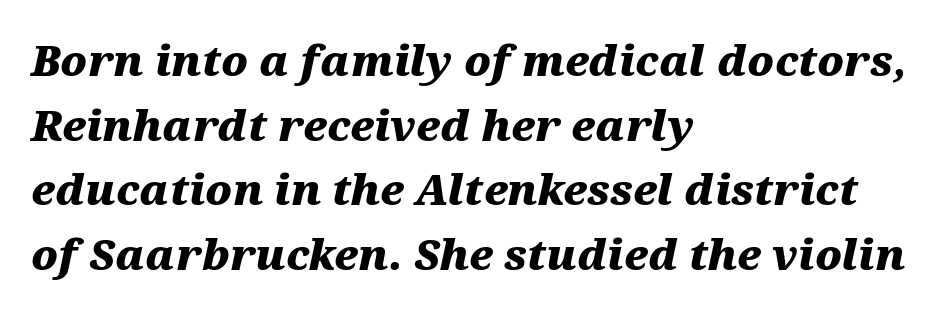
{"italic": "yes", "lean": "right", "slant_degrees": 12, "bold": "yes", "weight": "heavy", "width": "wide", "stroke_contrast": "medium", "x_height": "medium", "monospaced": "no", "underline": "no", "align": "left", "line_spacing": "normal", "line_spacing_ratio": 1.54, "letter_spacing": "normal", "letter_spacing_em": 0.0, "glyph_px": 42}
